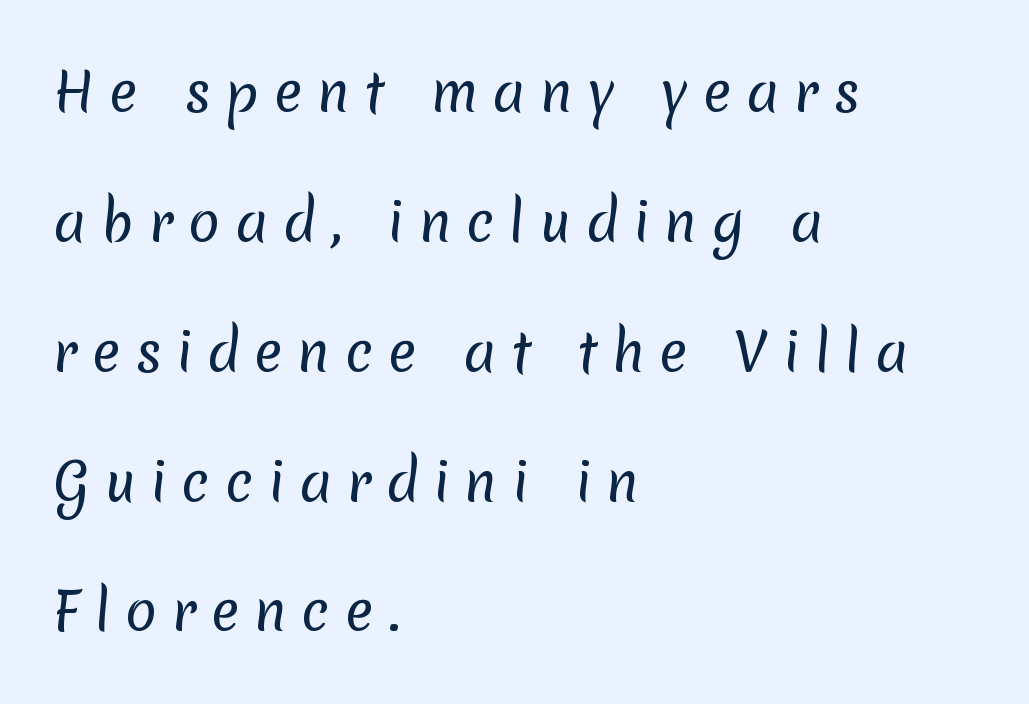
No word sits above an underline. The letters are spread apart with noticeably loose tracking. Looks like regular typesetting: each glyph gets only the width it needs. Typographically, this falls in the sans-serif category. Is the block centered? No — it sits flush against the left margin.
